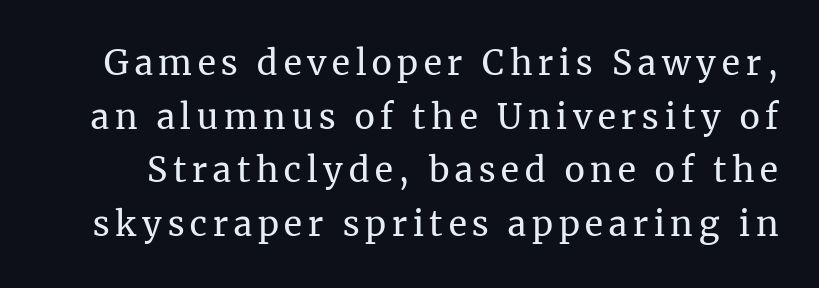
{"serif": "yes", "italic": "no", "bold": "no", "weight": "regular", "width": "normal", "stroke_contrast": "medium", "x_height": "medium", "monospaced": "no", "underline": "no", "line_spacing": "normal", "line_spacing_ratio": 1.58, "glyph_px": 34}
